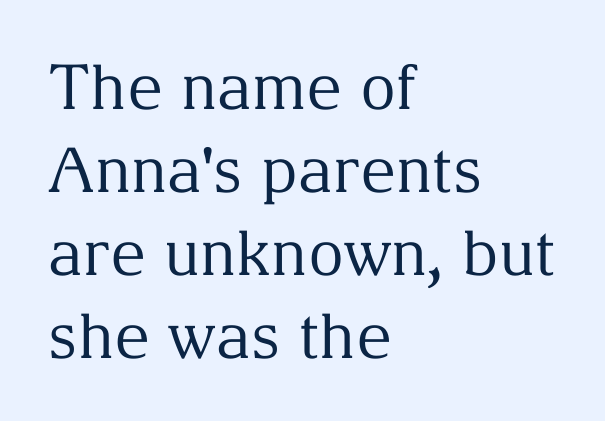
Q: Is the text bold? A: No.
Q: Is the text italic (slanted)? A: No, it is upright.
Q: Is the typeface a serif or a sans-serif typeface? A: Serif.
Q: Is the text underlined? A: No.
Q: How is the paragraph aligned? A: Left-aligned.
Q: Is the spacing between letters normal or unusually wide? A: Normal.
Q: Is the spacing between lines tight, normal or loose? A: Normal.
Q: Width (condensed, normal, or wide)? A: Normal.
Q: Stroke contrast? A: Medium.
Q: x-height? A: Medium.
Q: Monospaced? A: No.
